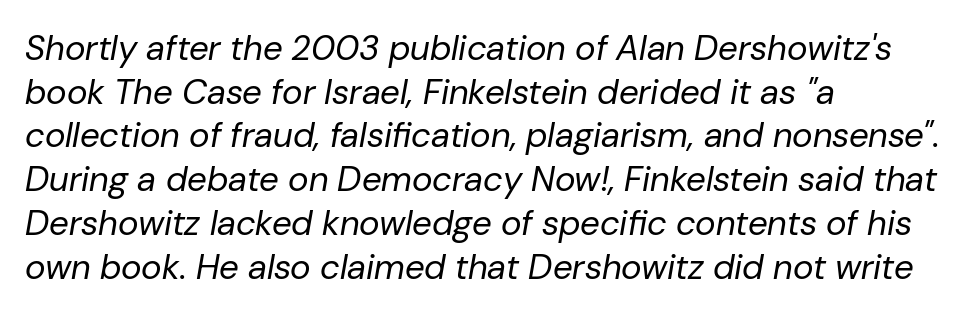
{"italic": "yes", "lean": "right", "slant_degrees": 10, "bold": "no", "weight": "regular", "width": "normal", "stroke_contrast": "low", "x_height": "medium", "monospaced": "no", "underline": "no", "align": "left", "line_spacing": "normal", "line_spacing_ratio": 1.25, "letter_spacing": "normal", "letter_spacing_em": 0.0, "glyph_px": 35}
